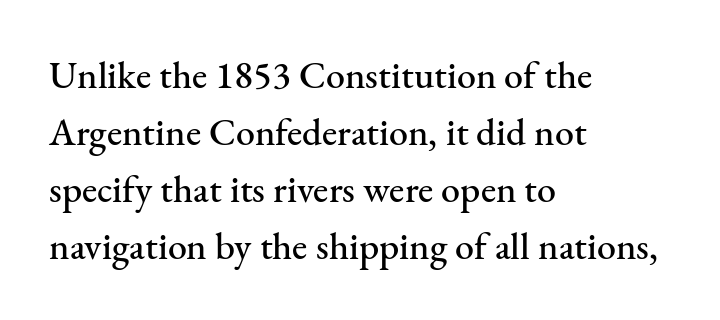
Q: Is the text italic (slanted)? A: No, it is upright.
Q: Is the typeface a serif or a sans-serif typeface? A: Serif.
Q: Is the text underlined? A: No.
Q: How is the paragraph aligned? A: Left-aligned.
Q: Is the spacing between letters normal or unusually wide? A: Normal.
Q: Is the spacing between lines tight, normal or loose? A: Normal.
Q: Width (condensed, normal, or wide)? A: Normal.
Q: Stroke contrast? A: Medium.
Q: x-height? A: Small.
Q: Monospaced? A: No.
